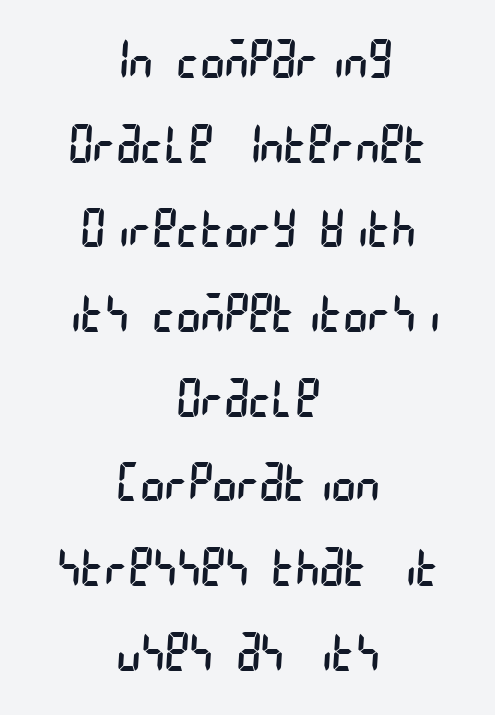
Underline: absent. No extra tracking has been applied to these lines. Horizontal alignment here is central, giving a formal, balanced look. Bold? No — there's no thickening of the strokes. Letterform terminals end flat and unadorned throughout the passage.
